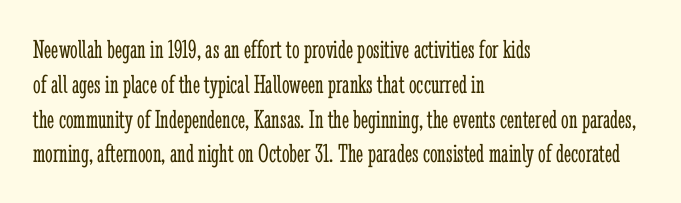
This sample keeps an unexceptional amount of space between lines. Characters remain perfectly vertical along every line. The gap between lines stays unmarked. Is this a heavy cut? Hardly; it is regular or lighter.
